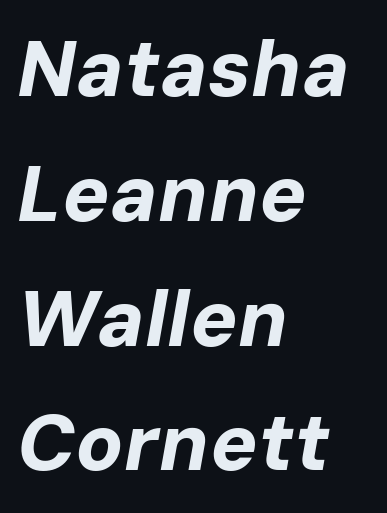
The image shows 79 px bold type, italic (leaning right); set left-aligned, normal line spacing (1.58x), normal letter spacing, not underlined; low stroke contrast and a medium x-height.
